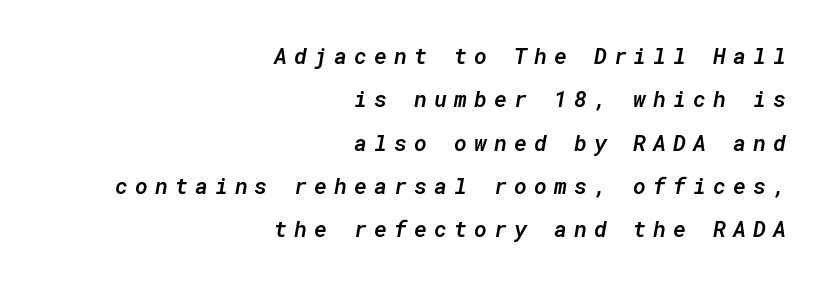
Q: Is the text bold? A: Semi-bold.
Q: Is the text italic (slanted)? A: Yes, it leans right by about 10 degrees.
Q: Is the text underlined? A: No.
Q: How is the paragraph aligned? A: Right-aligned.
Q: Is the spacing between letters normal or unusually wide? A: Unusually wide.
Q: Is the spacing between lines tight, normal or loose? A: Loose.
